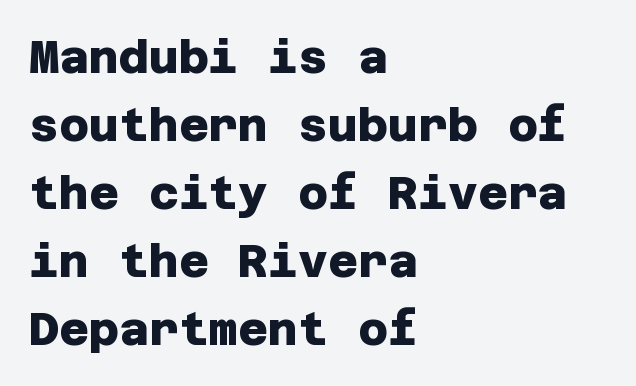
{"serif": "no", "bold": "yes", "weight": "heavy", "width": "normal", "stroke_contrast": "low", "x_height": "large", "underline": "no", "align": "left", "line_spacing": "normal", "line_spacing_ratio": 1.48, "letter_spacing": "normal", "letter_spacing_em": 0.0, "glyph_px": 46}
